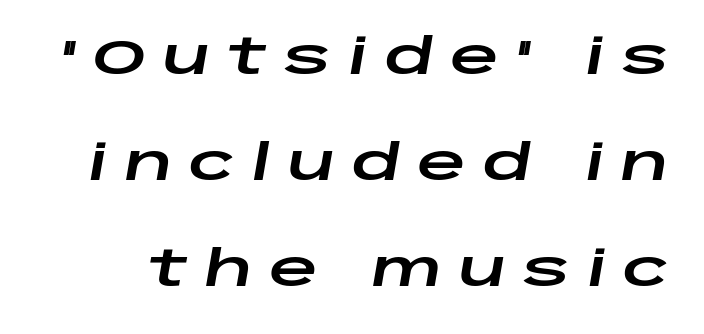
Q: Is the text italic (slanted)? A: Yes, it leans right by about 10 degrees.
Q: Is the text underlined? A: No.
Q: Is the spacing between letters normal or unusually wide? A: Unusually wide.
Q: Is the spacing between lines tight, normal or loose? A: Loose.
Q: Width (condensed, normal, or wide)? A: Wide.
Q: Stroke contrast? A: Low.
Q: x-height? A: Large.
Q: Monospaced? A: No.
